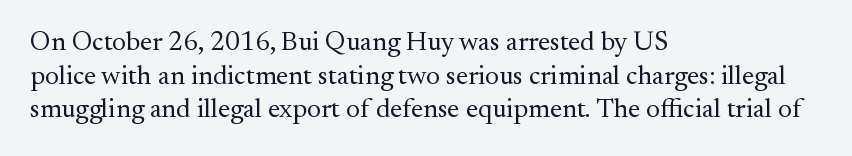
Whoever set this chose a conventional vertical rhythm. Each stroke keeps to a modest, everyday thickness or less. Is there any slant? The stems are plumb. Any mark beneath the type? The region is blank. Horizontal alignment here is leftward, the default for most running prose.
